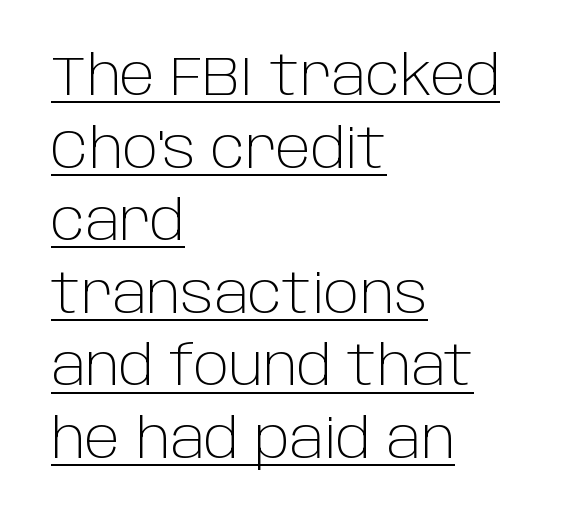
Q: Is the text bold? A: No.
Q: Is the text italic (slanted)? A: No, it is upright.
Q: Is the typeface a serif or a sans-serif typeface? A: Sans-serif.
Q: Is the text underlined? A: Yes.
Q: How is the paragraph aligned? A: Left-aligned.
Q: Is the spacing between letters normal or unusually wide? A: Normal.
Q: Is the spacing between lines tight, normal or loose? A: Normal.
Q: Width (condensed, normal, or wide)? A: Normal.
Q: Stroke contrast? A: Low.
Q: x-height? A: Large.
Q: Monospaced? A: No.
